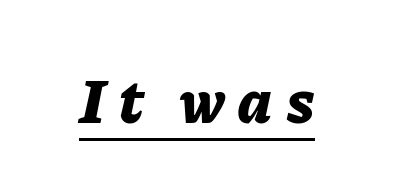
{"italic": "yes", "lean": "right", "slant_degrees": 11, "bold": "yes", "weight": "bold", "width": "normal", "stroke_contrast": "low", "x_height": "medium", "monospaced": "no", "underline": "yes", "letter_spacing": "wide", "letter_spacing_em": 0.23, "glyph_px": 63}
